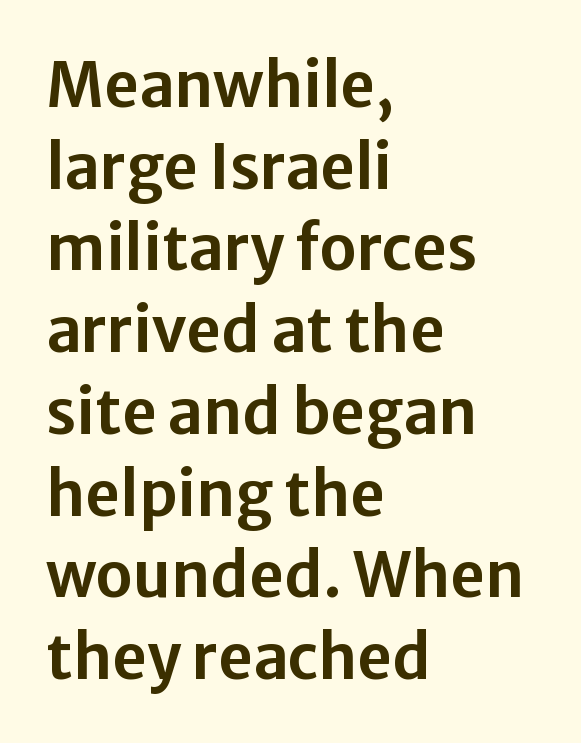
The image shows 61 px sans-serif type, upright; set left-aligned, normal line spacing (1.34x), normal letter spacing, not underlined; low stroke contrast and a medium x-height.
